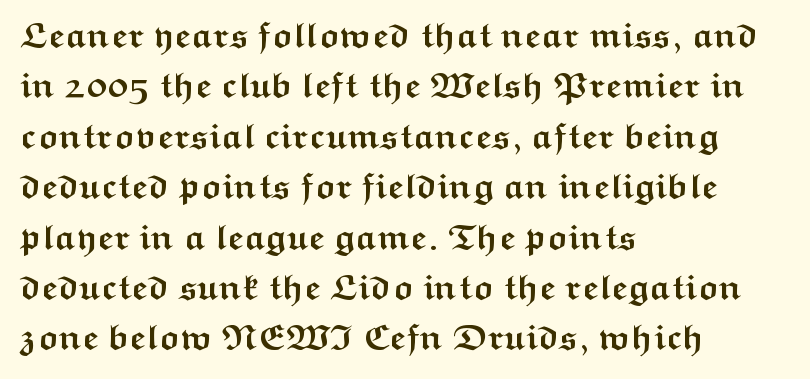
Q: Is the text bold? A: Yes.
Q: Is the text italic (slanted)? A: No, it is upright.
Q: Is the typeface a serif or a sans-serif typeface? A: Sans-serif.
Q: Is the text underlined? A: No.
Q: How is the paragraph aligned? A: Left-aligned.
Q: Is the spacing between letters normal or unusually wide? A: Normal.
Q: Is the spacing between lines tight, normal or loose? A: Normal.
Q: Width (condensed, normal, or wide)? A: Wide.
Q: Stroke contrast? A: Medium.
Q: x-height? A: Medium.
Q: Monospaced? A: No.
